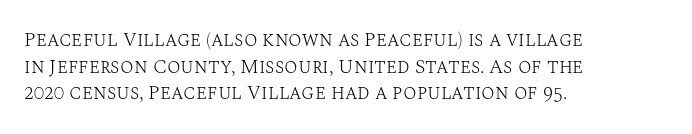
Q: Is the text bold? A: No.
Q: Is the text italic (slanted)? A: No, it is upright.
Q: Is the text underlined? A: No.
Q: How is the paragraph aligned? A: Left-aligned.
Q: Is the spacing between letters normal or unusually wide? A: Normal.
Q: Is the spacing between lines tight, normal or loose? A: Normal.
